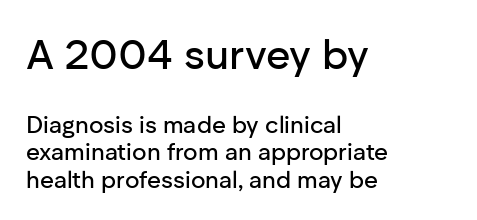
Q: Is the text italic (slanted)? A: No, it is upright.
Q: Is the typeface a serif or a sans-serif typeface? A: Sans-serif.
Q: Is the text underlined? A: No.
Q: How is the paragraph aligned? A: Left-aligned.
Q: Is the spacing between letters normal or unusually wide? A: Normal.
Q: Is the spacing between lines tight, normal or loose? A: Tight.
Q: Which block of text is set in a larger size, the first (top) or the second (bottom)? A: The first (top) one.
Q: Width (condensed, normal, or wide)? A: Normal.
Q: Stroke contrast? A: Low.
Q: x-height? A: Medium.
Q: Monospaced? A: No.
